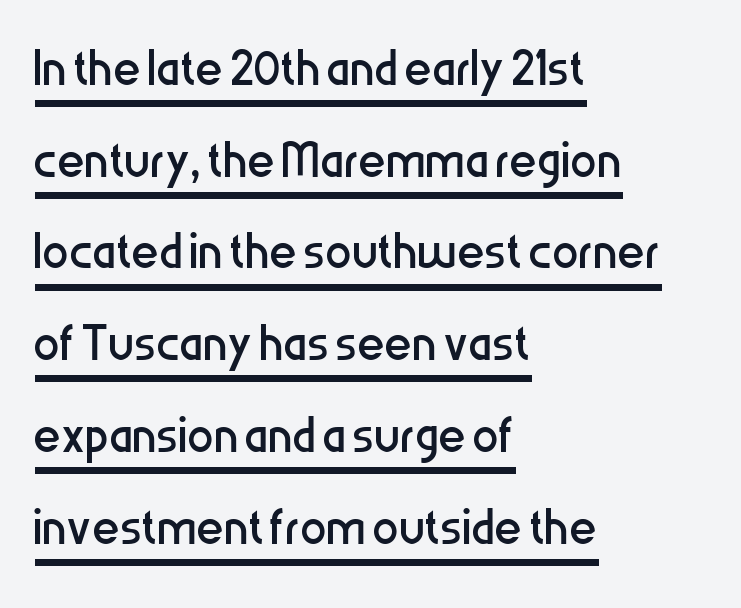
Q: Is the text bold? A: No.
Q: Is the text italic (slanted)? A: No, it is upright.
Q: Is the typeface a serif or a sans-serif typeface? A: Sans-serif.
Q: Is the text underlined? A: Yes.
Q: How is the paragraph aligned? A: Left-aligned.
Q: Is the spacing between letters normal or unusually wide? A: Normal.
Q: Is the spacing between lines tight, normal or loose? A: Normal.
Q: Width (condensed, normal, or wide)? A: Condensed.
Q: Stroke contrast? A: Low.
Q: x-height? A: Medium.
Q: Monospaced? A: No.
